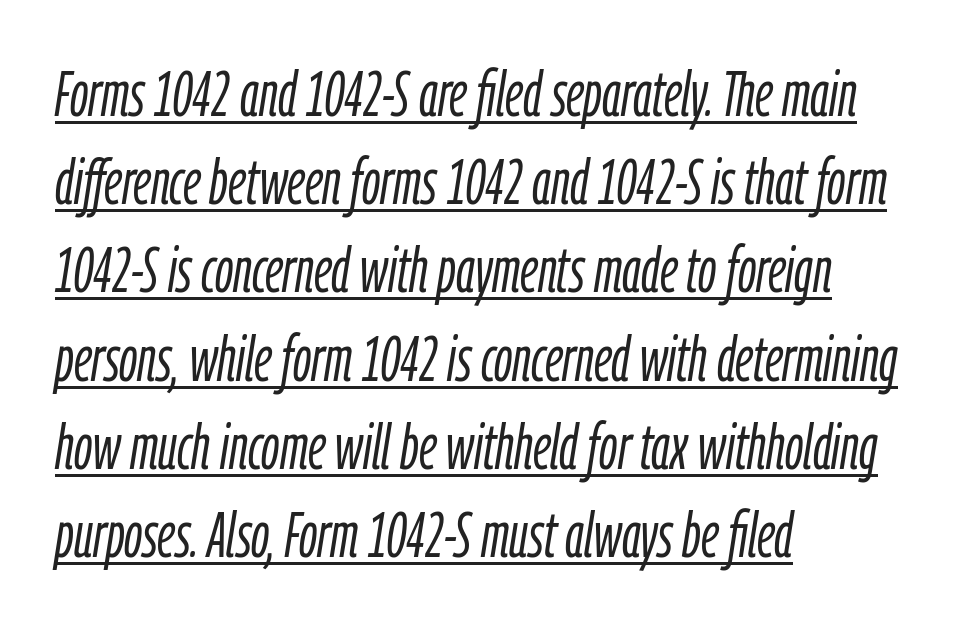
Q: Is the text bold? A: No.
Q: Is the text italic (slanted)? A: Yes, it leans right by about 9 degrees.
Q: Is the text underlined? A: Yes.
Q: How is the paragraph aligned? A: Left-aligned.
Q: Is the spacing between letters normal or unusually wide? A: Normal.
Q: Is the spacing between lines tight, normal or loose? A: Normal.
Q: Width (condensed, normal, or wide)? A: Condensed.
Q: Stroke contrast? A: Low.
Q: x-height? A: Medium.
Q: Monospaced? A: No.
